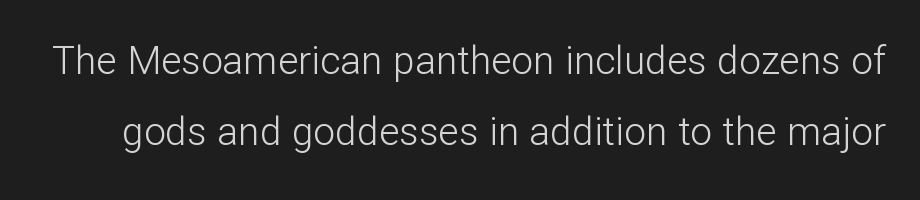
{"serif": "no", "italic": "no", "bold": "no", "weight": "light", "width": "normal", "stroke_contrast": "low", "x_height": "medium", "monospaced": "no", "underline": "no", "line_spacing_ratio": 1.81, "letter_spacing": "normal", "letter_spacing_em": 0.0, "glyph_px": 39}
